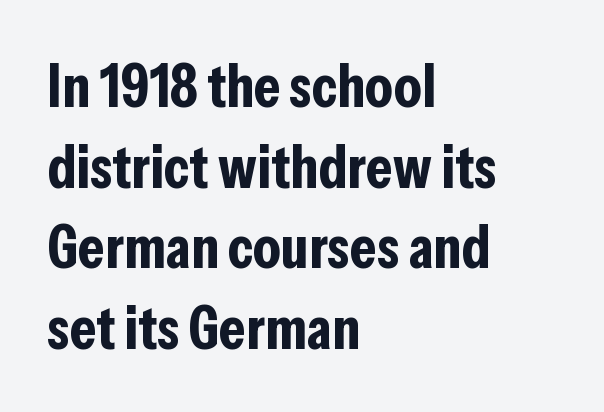
{"serif": "no", "italic": "no", "bold": "yes", "weight": "bold", "width": "condensed", "stroke_contrast": "low", "x_height": "medium", "monospaced": "no", "underline": "no", "align": "left", "line_spacing": "normal", "line_spacing_ratio": 1.32, "letter_spacing": "normal", "letter_spacing_em": 0.0, "glyph_px": 61}
